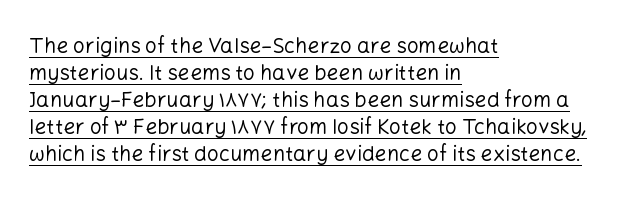
Teacher's note: observe the even left margin — that is flush-left alignment. Notice how the stems are strictly vertical — no italics here. In designer terms, the underline attribute is active on this setting. A typesetter would call this leading conventional body-copy spacing.
